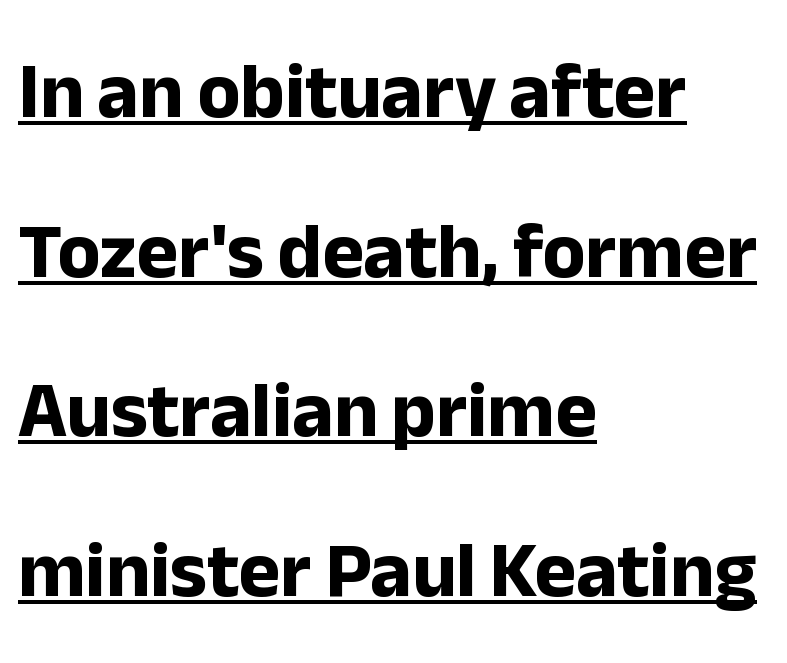
The font family rendered here belongs to the sans-serif group. Note the varied advance widths — an 'i' is clearly narrower than an 'm'. Interline gaps are noticeably wide in this sample. Honestly, the underline is the first thing you notice here. Designer's note — italics off, roman on.
